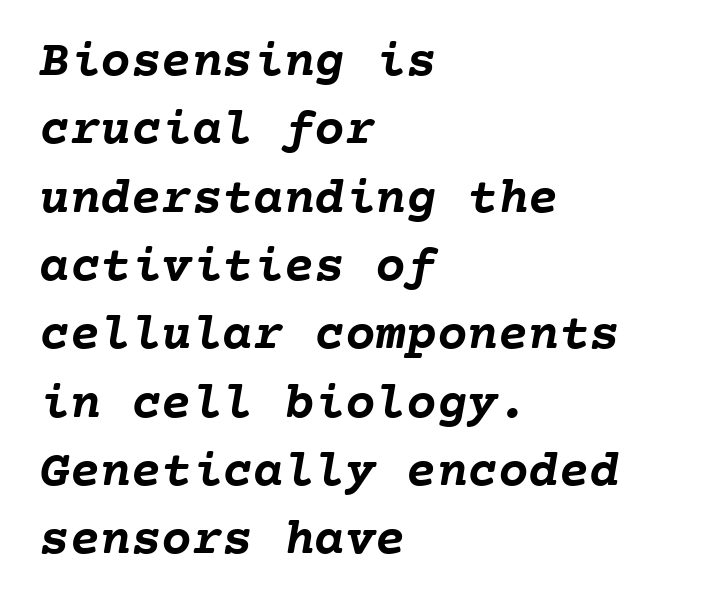
The image shows 51 px semibold type, monospaced; set left-aligned, normal line spacing (1.34x), normal letter spacing, not underlined; low stroke contrast and a medium x-height.
